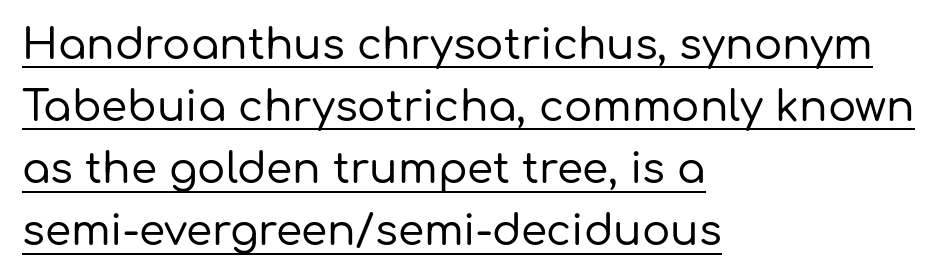
Evenly set lines give the paragraph a standard silhouette. The letters stand upright; this is a roman face. The specimen includes a rule beneath the text block's lines. Note the varied advance widths — an 'i' is clearly narrower than an 'm'. Each line starts at the same left margin while the right side varies.
